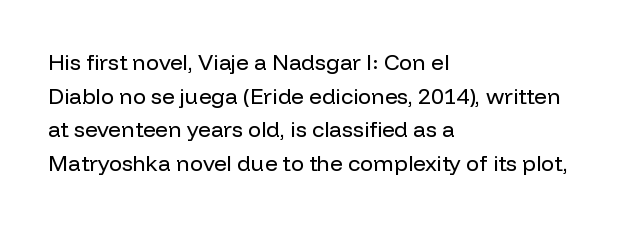
The image shows 22 px text type, upright; set left-aligned, normal line spacing (1.53x), normal letter spacing, not underlined.
